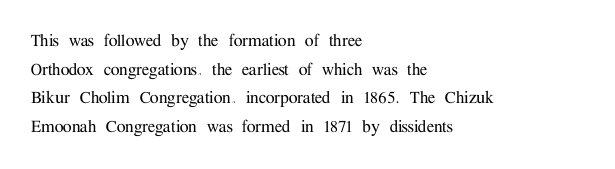
Q: Is the text italic (slanted)? A: No, it is upright.
Q: Is the text underlined? A: No.
Q: How is the paragraph aligned? A: Left-aligned.
Q: Is the spacing between letters normal or unusually wide? A: Normal.
Q: Is the spacing between lines tight, normal or loose? A: Normal.
